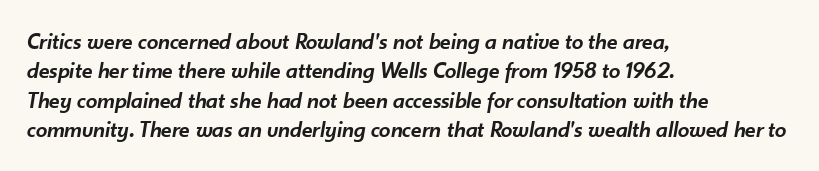
Q: Is the text bold? A: Semi-bold.
Q: Is the text italic (slanted)? A: Yes, it leans right by about 10 degrees.
Q: Is the text underlined? A: No.
Q: How is the paragraph aligned? A: Left-aligned.
Q: Is the spacing between letters normal or unusually wide? A: Normal.
Q: Is the spacing between lines tight, normal or loose? A: Normal.
